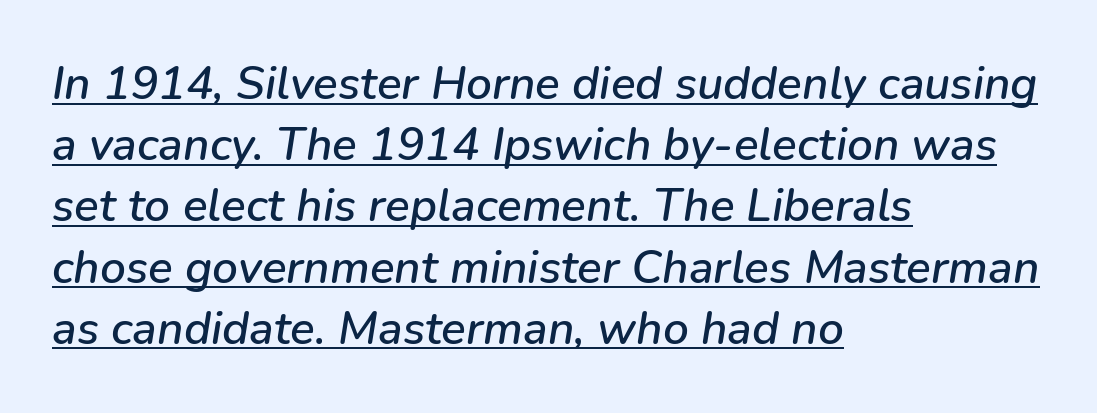
The face used here is rendered with its standard letterfit. In terms of leading, this rendering sits right in the middle. The glyphs are accompanied by a horizontal stroke just below them. Note the varied advance widths — an 'i' is clearly narrower than an 'm'. Leftover space on each line is placed entirely after the last word.
